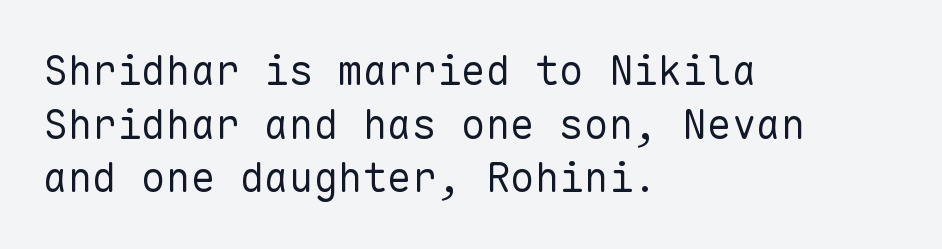
The typesetting does not lean heavy: it is not bold. Posture: upright roman. Does the copy run flush right? No — it runs flush left. To sum up the face: it is a sans, with no serifs. These lines are rendered in a fixed-pitch font. Underlining? Definitely not there.
